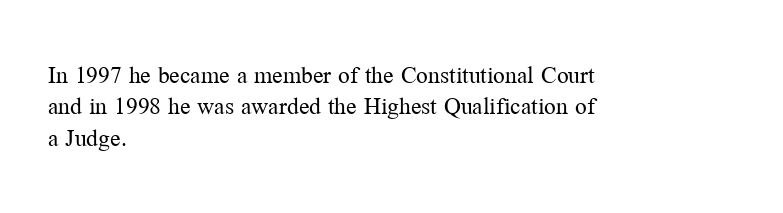
Q: Is the text bold? A: No.
Q: Is the text italic (slanted)? A: No, it is upright.
Q: Is the text underlined? A: No.
Q: How is the paragraph aligned? A: Left-aligned.
Q: Is the spacing between letters normal or unusually wide? A: Normal.
